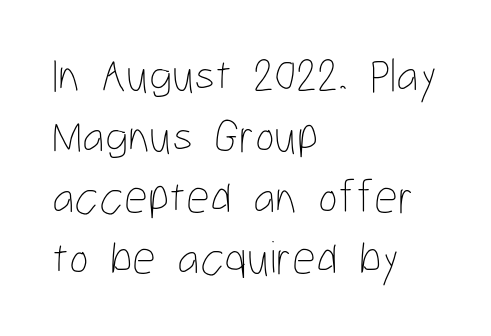
The image shows 47 px thin, condensed type, upright; set left-aligned, normal line spacing (1.3x), normal letter spacing, not underlined; low stroke contrast and a medium x-height.
